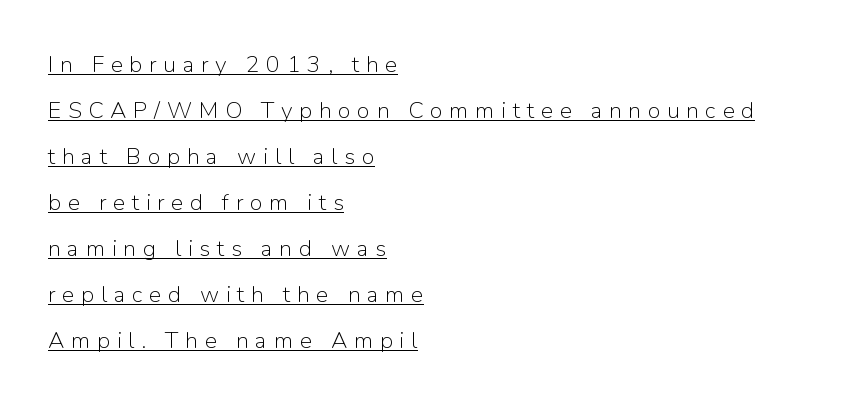
{"italic": "no", "bold": "no", "underline": "yes", "align": "left", "line_spacing": "loose", "line_spacing_ratio": 2.0, "letter_spacing": "wide", "letter_spacing_em": 0.29, "glyph_px": 23}
